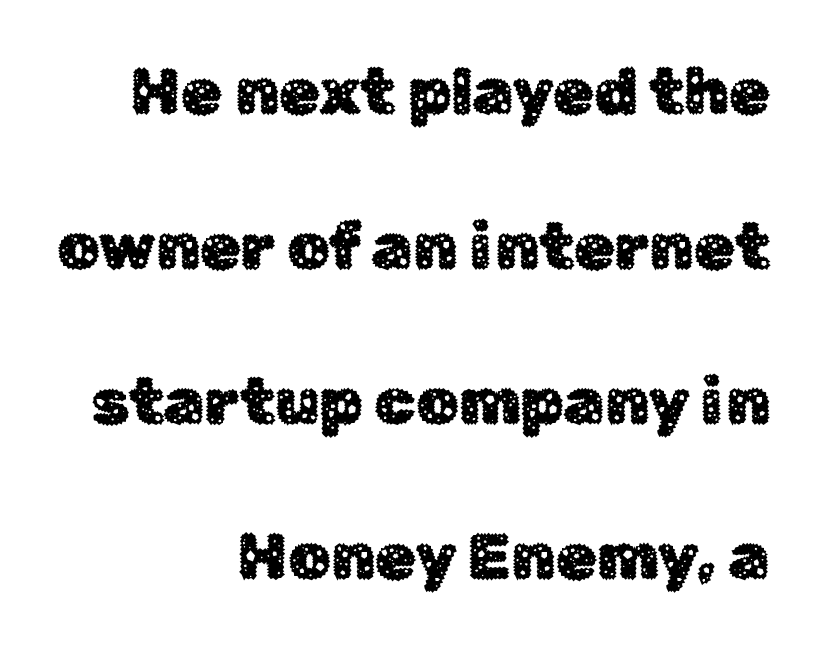
{"serif": "no", "italic": "no", "width": "normal", "stroke_contrast": "low", "x_height": "medium", "monospaced": "no", "underline": "no", "align": "right", "line_spacing": "loose", "line_spacing_ratio": 2.35, "letter_spacing": "normal", "letter_spacing_em": 0.0, "glyph_px": 66}
